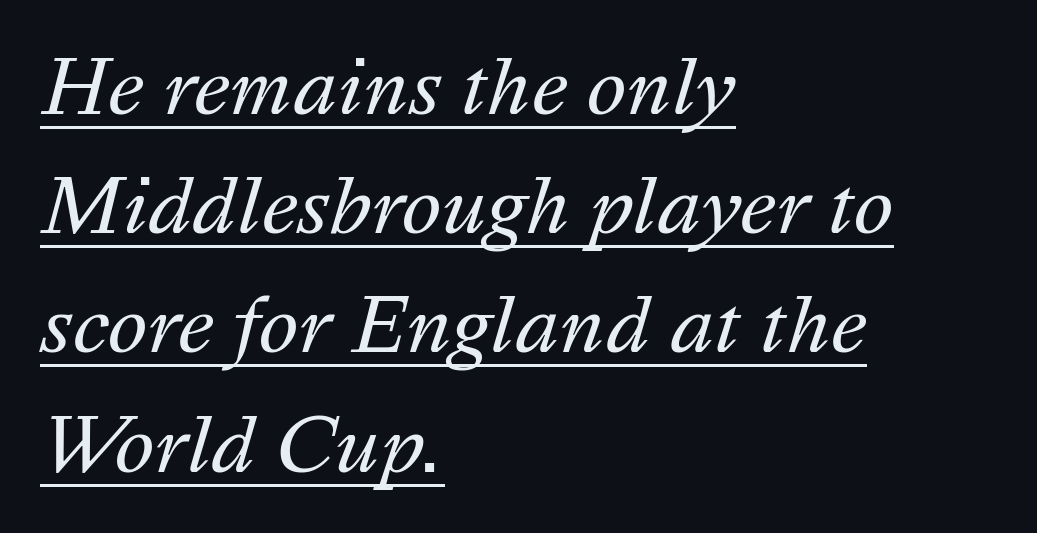
Compared with typical body copy, the letter spacing here is the same. Interline gaps are of average width in this sample. Varying glyph widths throughout — classic text-font behaviour. The letters look calm and open, with moderate or lighter stems. Leftover space on each line is placed entirely after the last word.
